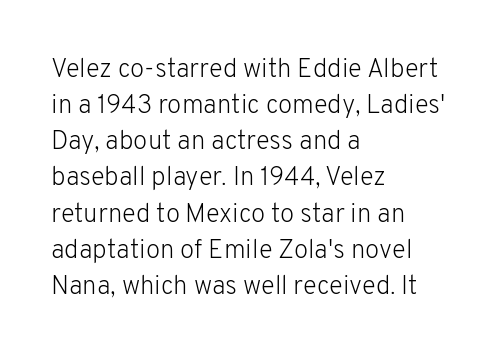
Q: Is the text bold? A: No.
Q: Is the text italic (slanted)? A: No, it is upright.
Q: Is the text underlined? A: No.
Q: How is the paragraph aligned? A: Left-aligned.
Q: Is the spacing between letters normal or unusually wide? A: Normal.
Q: Is the spacing between lines tight, normal or loose? A: Normal.
